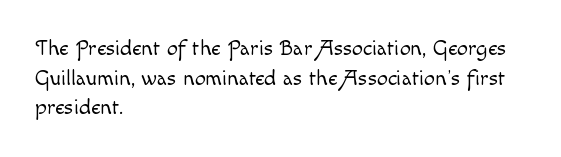
{"italic": "no", "bold": "no", "underline": "no", "align": "left", "line_spacing": "normal", "line_spacing_ratio": 1.35, "letter_spacing": "normal", "letter_spacing_em": 0.0, "glyph_px": 22}
